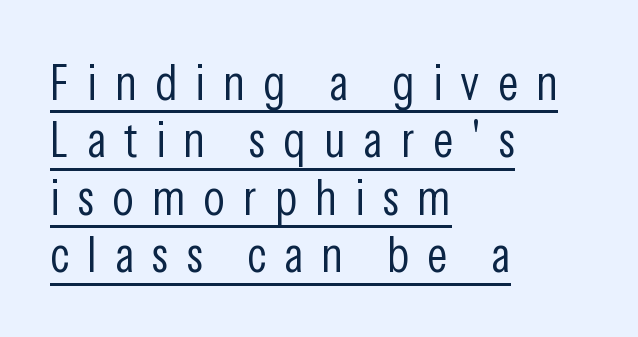
{"serif": "no", "italic": "no", "bold": "no", "weight": "light", "width": "condensed", "stroke_contrast": "low", "x_height": "medium", "monospaced": "no", "underline": "yes", "align": "left", "line_spacing": "tight", "line_spacing_ratio": 1.15, "letter_spacing": "wide", "letter_spacing_em": 0.36, "glyph_px": 50}
